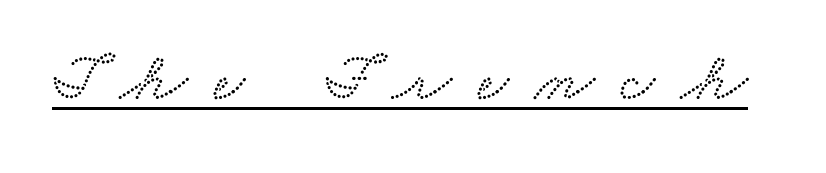
{"serif": "yes", "width": "wide", "stroke_contrast": "low", "x_height": "small", "monospaced": "no", "underline": "yes", "letter_spacing": "wide", "letter_spacing_em": 0.39, "glyph_px": 68}
